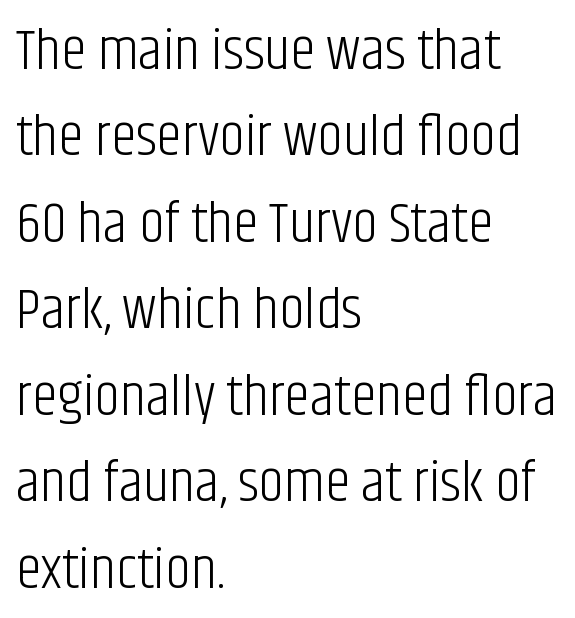
Stroke mass is kept to a normal reading level or below. A roman cut, with each character standing at attention. The face used here is proportionally spaced, like ordinary book or web type. A normal amount of white space separates one row of letters from the next. The lines in this sample share a left origin and differ only in where they stop.
